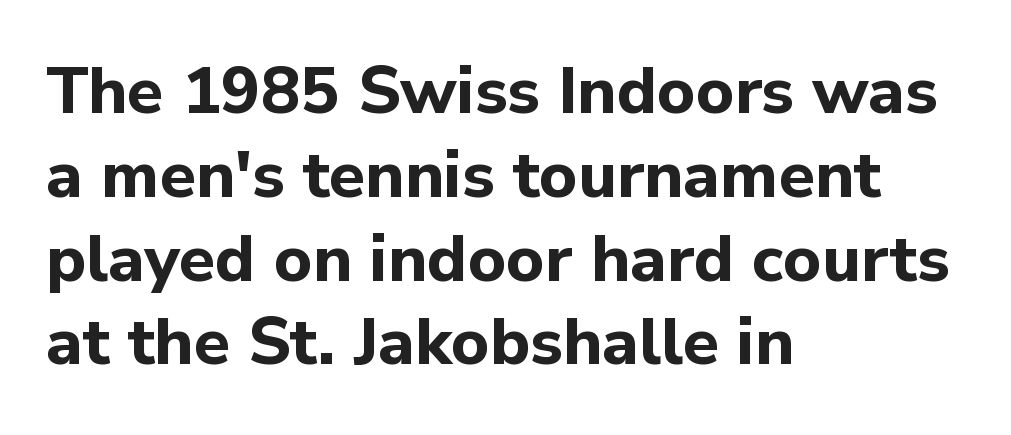
Q: Is the text bold? A: Yes.
Q: Is the text italic (slanted)? A: No, it is upright.
Q: Is the typeface a serif or a sans-serif typeface? A: Sans-serif.
Q: Is the text underlined? A: No.
Q: How is the paragraph aligned? A: Left-aligned.
Q: Is the spacing between letters normal or unusually wide? A: Normal.
Q: Is the spacing between lines tight, normal or loose? A: Normal.
Q: Width (condensed, normal, or wide)? A: Normal.
Q: Stroke contrast? A: Low.
Q: x-height? A: Medium.
Q: Monospaced? A: No.
